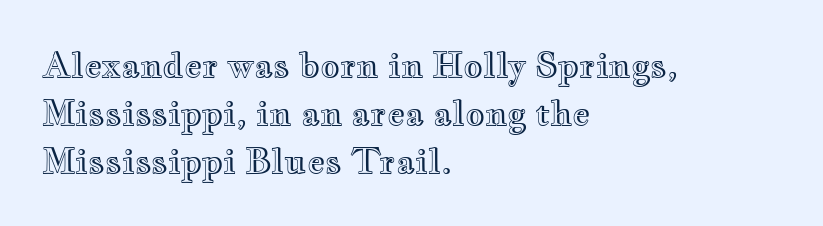
Line starts are locked; line ends wander. Proportional: the letters do not fall into vertical columns. The font's upright variant was chosen for this text. Successive baselines arrive at the customary interval. Here the glyphs are tracked normally, forming tight word shapes. Underlining? Definitely not there.
